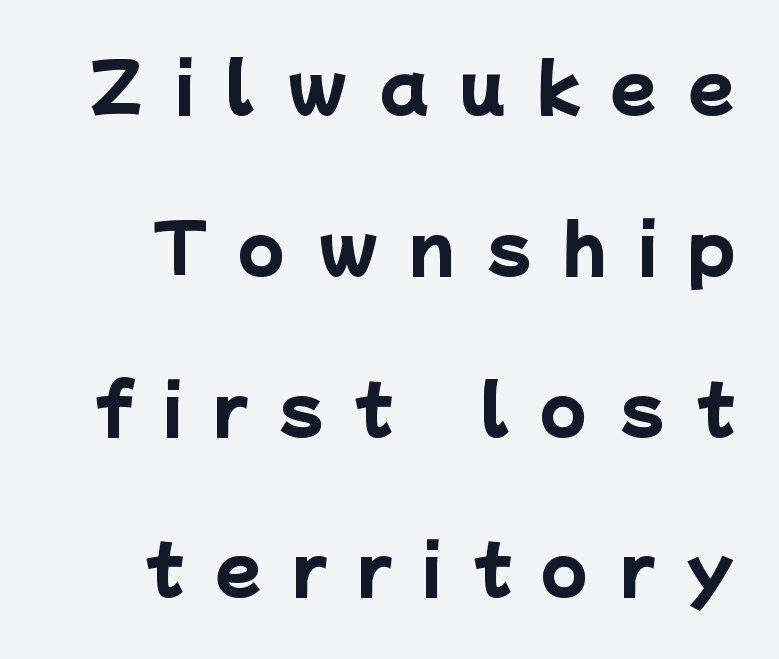
{"serif": "no", "bold": "yes", "weight": "heavy", "width": "normal", "stroke_contrast": "low", "x_height": "medium", "monospaced": "no", "underline": "no", "line_spacing": "loose", "line_spacing_ratio": 2.4, "letter_spacing": "wide", "letter_spacing_em": 0.47, "glyph_px": 67}
